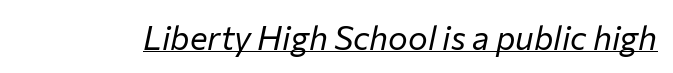
Beneath each row of characters lies a ruled line. Would a proofreader flag this as italicized? Yes. The passage shown is typed in a proportional face where columns would drift. What stands out about the letter spacing? Nothing — it is the standard amount. Is the type heavy? It reads as light-to-regular instead.
